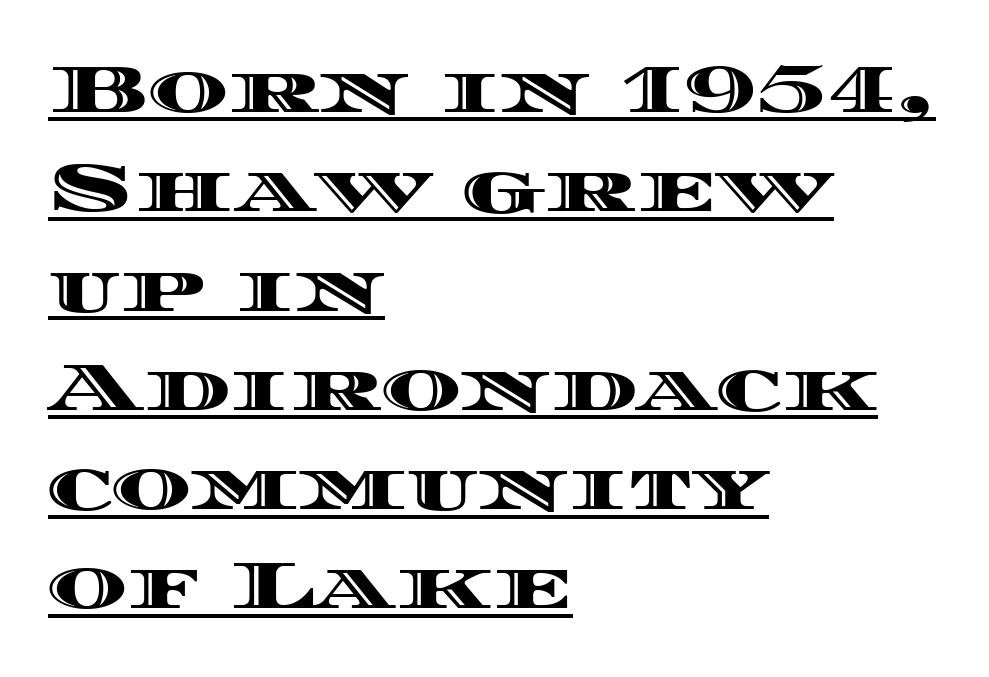
This is underlined copy, the kind a proofreader might mark for attention. Do the characters align in a grid? No, the font is proportional. The setting favours the left margin, as ordinary paragraphs usually do. Regarding leading, the lines here are spaced in the standard way. Rendered with straight, roman letterforms. This rendering leaves character spacing at its baseline value.
